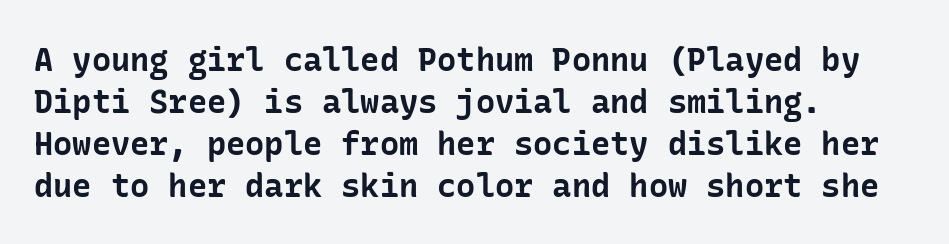
The image shows 32 px bold sans-serif type, upright; set left-aligned, normal line spacing (1.31x), normal letter spacing, not underlined; low stroke contrast and a medium x-height.
